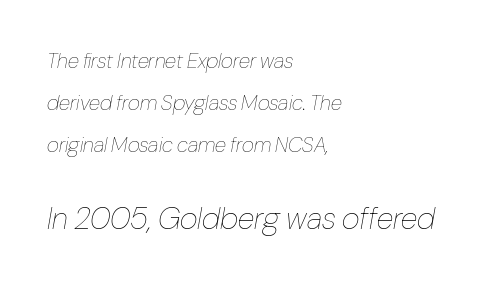
The image shows 31 px thin, condensed type, italic (leaning right); set left-aligned, loose line spacing (2.0x), normal letter spacing, not underlined; the second (bottom) block is 1.48x larger; low stroke contrast and a medium x-height.
